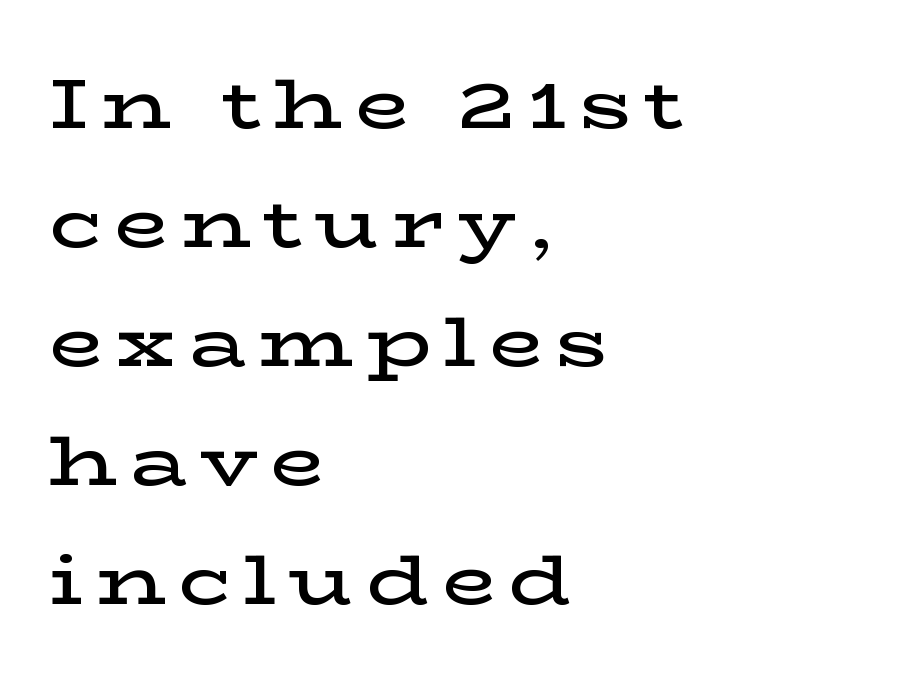
The vertical gap from one line to the next is medium. Glance below the letters and you will spot only blank space. The characters look somewhat weighty, a semibold short of true bold. This rendering employs a face with finishing strokes, i.e., a serif. The compositor pushed each line to the left boundary.
